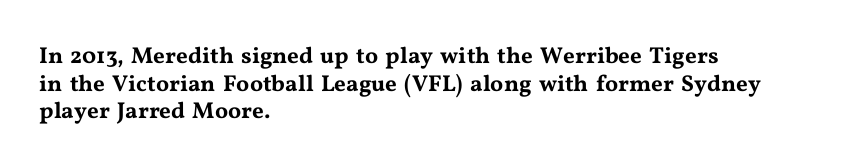
{"italic": "no", "underline": "no", "align": "left", "line_spacing_ratio": 1.2, "letter_spacing": "normal", "letter_spacing_em": 0.0, "glyph_px": 23}
